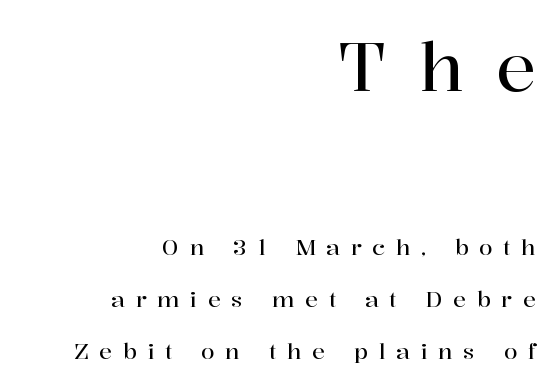
The text was rendered using a seriffed face with decorative stroke endings. Students, note that the glyphs here are deliberately spaced far apart. Compared with typical paragraphs, the rows here are farther apart. Do the characters align in a grid? No, the font is proportional. Letters rest on an invisible, unmarked baseline. Notice how the stems are strictly vertical — no italics here.
